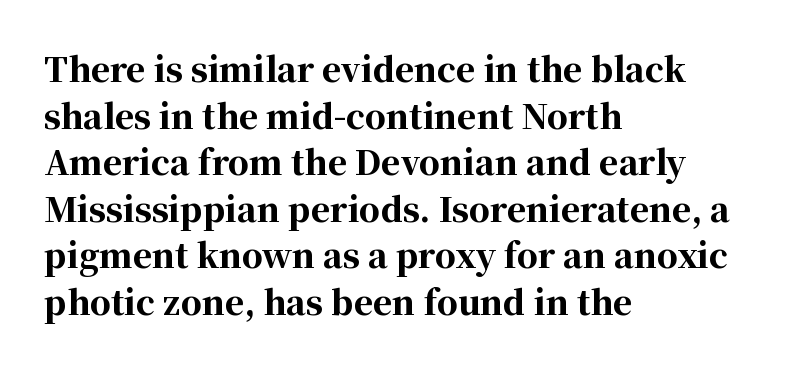
Nothing unusual about the tracking: characters are spaced as the font intends. Teacher's note: observe the even left margin — that is flush-left alignment. Looks like regular typesetting: each glyph gets only the width it needs. Designer's note — italics off, roman on.
